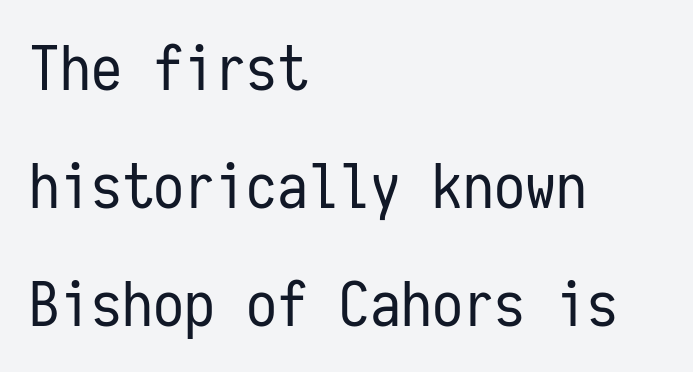
The image shows 62 px regular-weight, condensed sans-serif type, upright, monospaced; set left-aligned, loose line spacing (1.9x), normal letter spacing, not underlined; low stroke contrast and a medium x-height.
